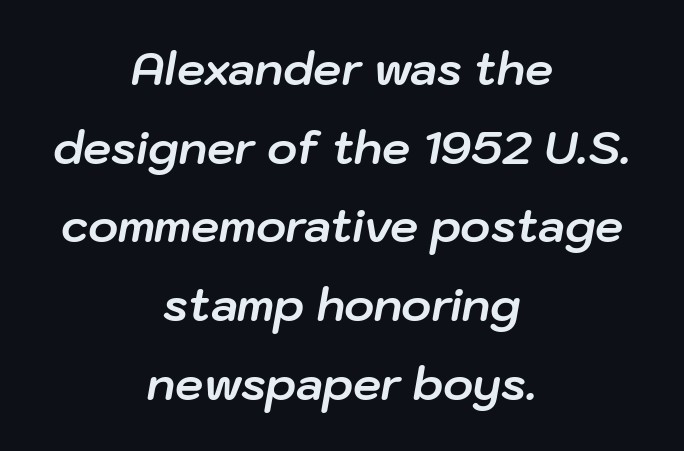
Q: Is the text bold? A: Yes.
Q: Is the text italic (slanted)? A: Yes, it leans right by about 10 degrees.
Q: Is the text underlined? A: No.
Q: How is the paragraph aligned? A: Centered.
Q: Is the spacing between letters normal or unusually wide? A: Normal.
Q: Width (condensed, normal, or wide)? A: Normal.
Q: Stroke contrast? A: Low.
Q: x-height? A: Medium.
Q: Monospaced? A: No.
